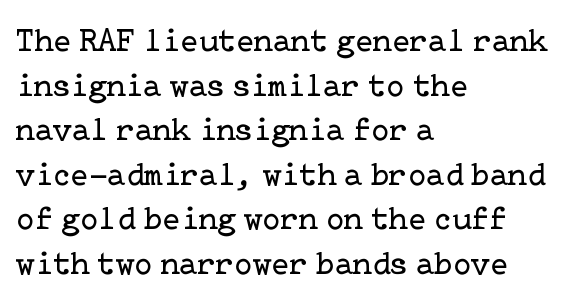
Q: Is the text bold? A: No.
Q: Is the text italic (slanted)? A: No, it is upright.
Q: Is the typeface a serif or a sans-serif typeface? A: Serif.
Q: Is the text underlined? A: No.
Q: How is the paragraph aligned? A: Left-aligned.
Q: Is the spacing between letters normal or unusually wide? A: Normal.
Q: Is the spacing between lines tight, normal or loose? A: Normal.
Q: Width (condensed, normal, or wide)? A: Normal.
Q: Stroke contrast? A: Low.
Q: x-height? A: Medium.
